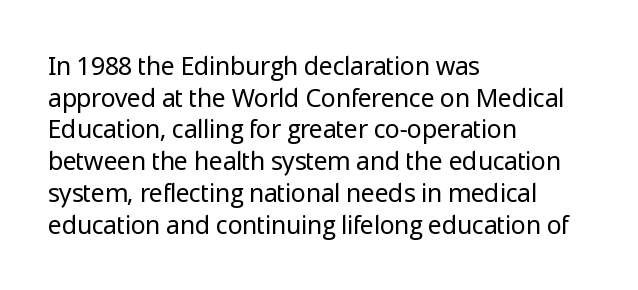
The characters are drawn with everyday or finer stroke widths. The string is rendered with underlining switched off. Leading matches the norm, producing a regular column. This sample uses plain, unmodified letter spacing.
